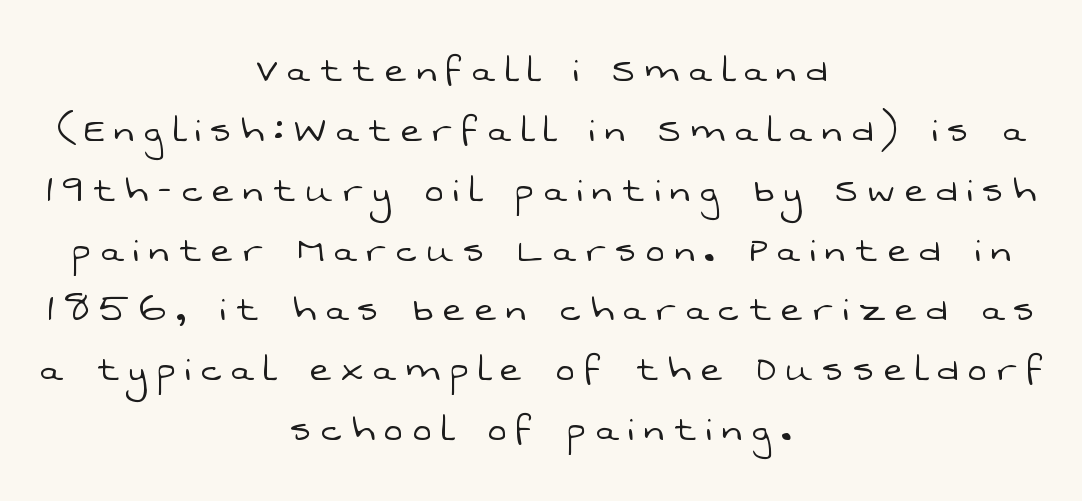
The image shows 44 px light sans-serif type; set centered, normal line spacing (1.36x), unusually wide letter spacing (+0.24 em), not underlined; low stroke contrast and a medium x-height.
